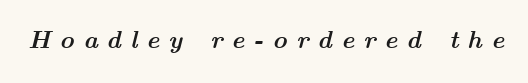
The image shows 25 px bold type, italic (leaning right); set unusually wide letter spacing (+0.35 em), not underlined.
